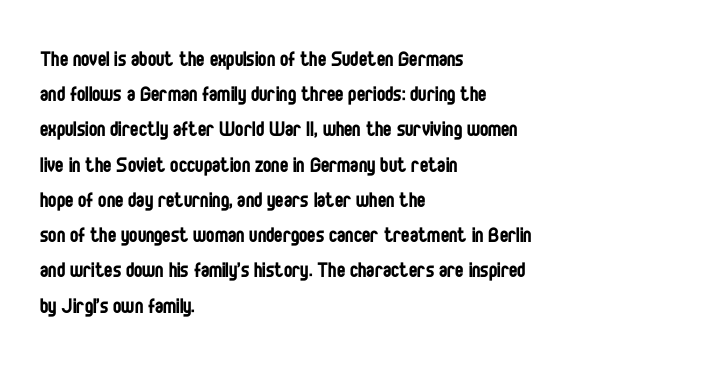
Q: Is the text bold? A: No.
Q: Is the text italic (slanted)? A: No, it is upright.
Q: Is the text underlined? A: No.
Q: How is the paragraph aligned? A: Left-aligned.
Q: Is the spacing between letters normal or unusually wide? A: Normal.
Q: Is the spacing between lines tight, normal or loose? A: Normal.
